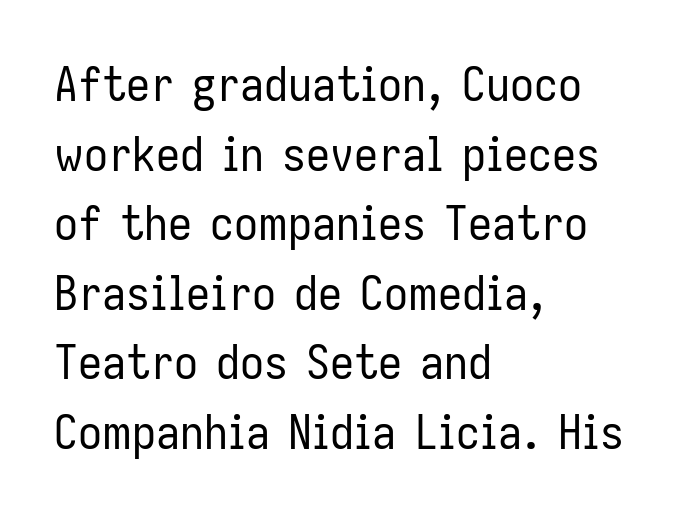
Q: Is the text bold? A: No.
Q: Is the text italic (slanted)? A: No, it is upright.
Q: Is the typeface a serif or a sans-serif typeface? A: Sans-serif.
Q: Is the text underlined? A: No.
Q: How is the paragraph aligned? A: Left-aligned.
Q: Is the spacing between letters normal or unusually wide? A: Normal.
Q: Is the spacing between lines tight, normal or loose? A: Normal.
Q: Width (condensed, normal, or wide)? A: Condensed.
Q: Stroke contrast? A: Low.
Q: x-height? A: Medium.
Q: Monospaced? A: No.
